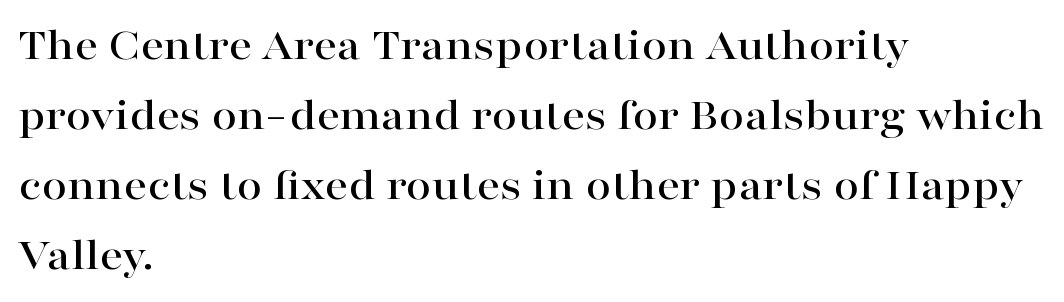
Q: Is the text italic (slanted)? A: No, it is upright.
Q: Is the typeface a serif or a sans-serif typeface? A: Serif.
Q: Is the text underlined? A: No.
Q: How is the paragraph aligned? A: Left-aligned.
Q: Is the spacing between letters normal or unusually wide? A: Normal.
Q: Is the spacing between lines tight, normal or loose? A: Normal.
Q: Width (condensed, normal, or wide)? A: Wide.
Q: Stroke contrast? A: High.
Q: x-height? A: Medium.
Q: Monospaced? A: No.
